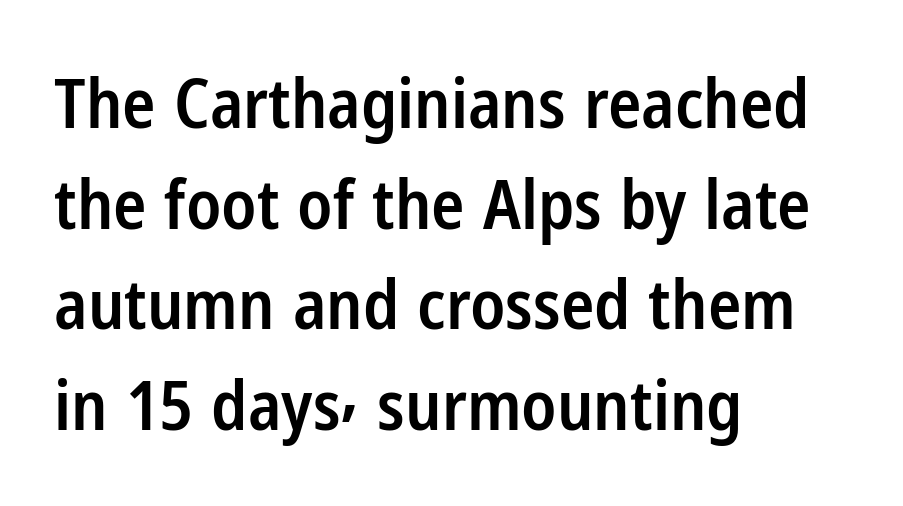
The image shows 69 px semibold, condensed sans-serif type, upright; set left-aligned, normal line spacing (1.46x), normal letter spacing, not underlined; low stroke contrast and a medium x-height.
